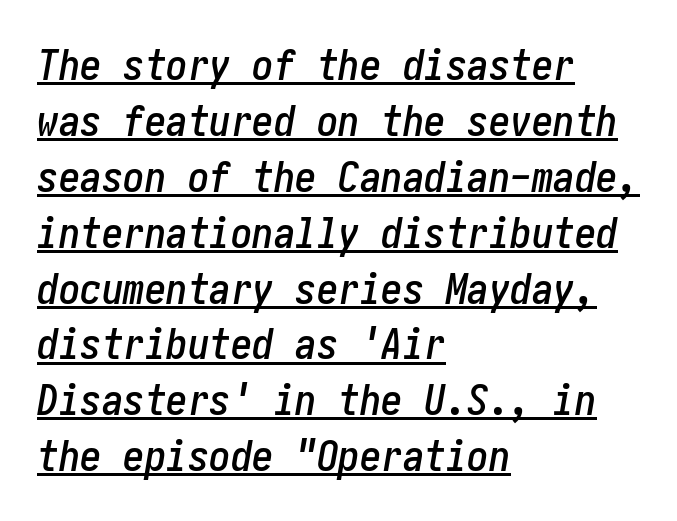
Each word holds together tightly as a unit, with standard inter-letter gaps. Does the lettering tilt? It does — this is italic. The designer left line spacing at the default. The typesetter has applied underlining to the passage shown. The rag falls on the right side of this text block.
